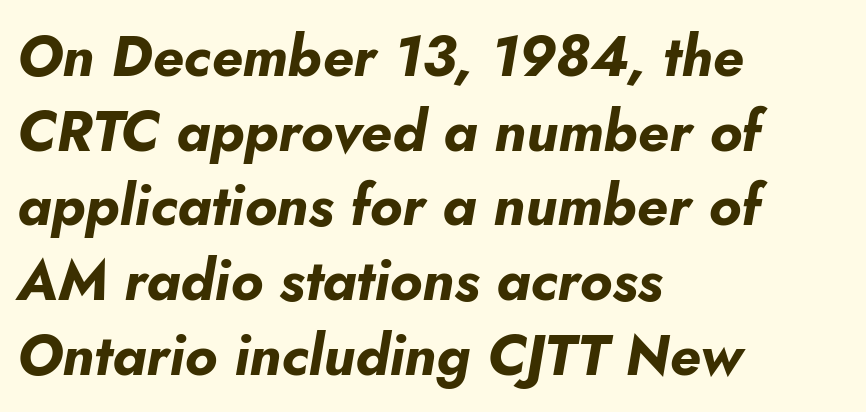
Looking at the ascenders, they clearly lean. Just letters on the line, the space beneath them empty. The vertical gap from one line to the next is medium. Summary of weight: heavy, a full bold. Caption: multi-line text, flush left, ragged right. Words appear dense and cohesive because spacing is normal.
